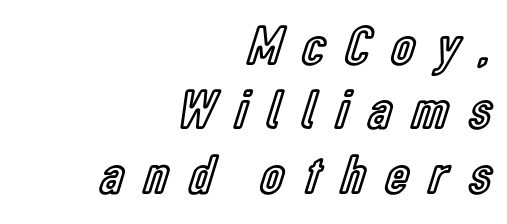
{"width": "condensed", "x_height": "medium", "monospaced": "no", "underline": "no", "align": "right", "line_spacing": "tight", "line_spacing_ratio": 1.15, "letter_spacing": "wide", "letter_spacing_em": 0.38, "glyph_px": 56}
